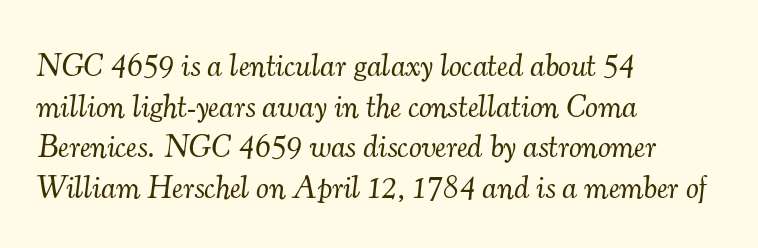
{"serif": "yes", "italic": "yes", "lean": "right", "slant_degrees": 7, "bold": "no", "weight": "light", "width": "normal", "stroke_contrast": "medium", "x_height": "small", "monospaced": "no", "underline": "no", "align": "left", "line_spacing": "normal", "line_spacing_ratio": 1.27, "letter_spacing": "normal", "letter_spacing_em": 0.0, "glyph_px": 32}
